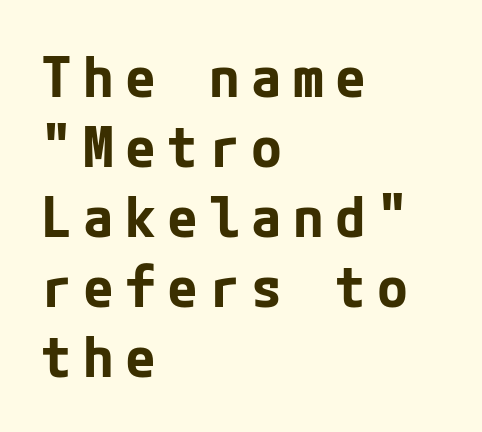
{"serif": "no", "italic": "no", "bold": "yes", "weight": "bold", "width": "normal", "stroke_contrast": "low", "x_height": "medium", "underline": "no", "align": "left", "line_spacing": "normal", "line_spacing_ratio": 1.25, "letter_spacing": "wide", "letter_spacing_em": 0.2, "glyph_px": 56}
